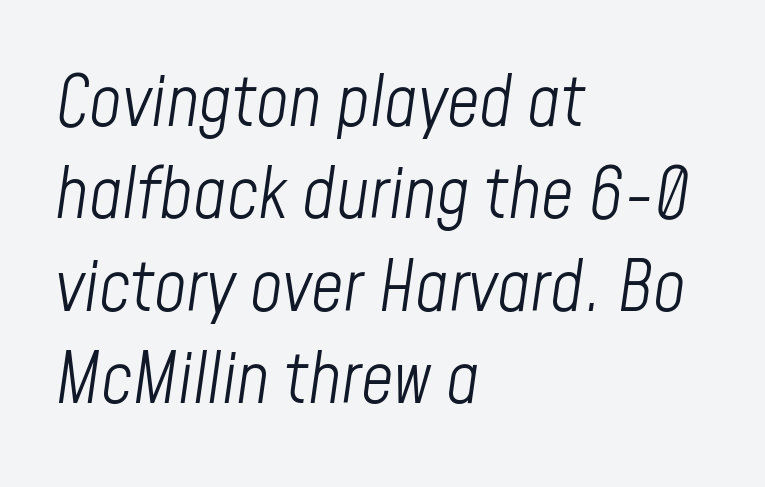
The image shows 71 px light, condensed type, italic (leaning right); set left-aligned, normal line spacing (1.3x), normal letter spacing, not underlined; low stroke contrast and a medium x-height.
